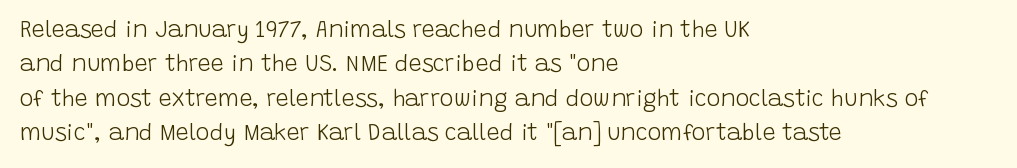
{"italic": "no", "bold": "no", "underline": "no", "align": "left", "line_spacing": "normal", "line_spacing_ratio": 1.5, "letter_spacing": "normal", "letter_spacing_em": 0.0, "glyph_px": 23}
